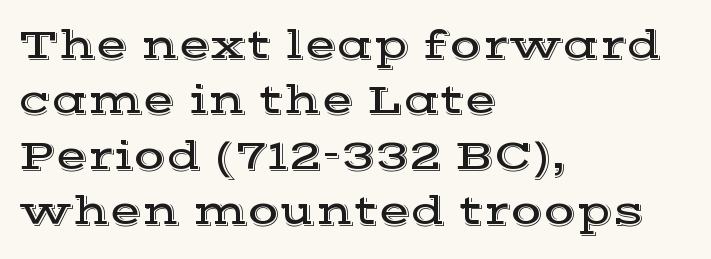
The image shows 42 px wide serif type, upright; set left-aligned, normal line spacing (1.32x), normal letter spacing, not underlined; a medium x-height.
